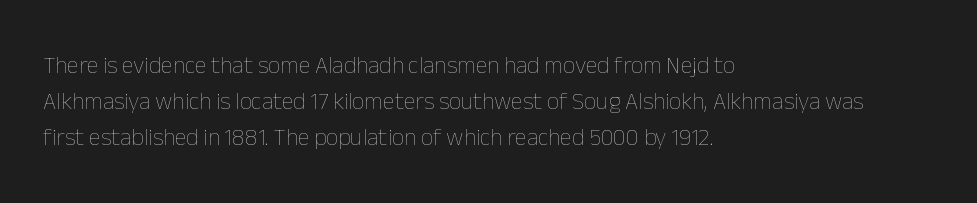
Q: Is the text bold? A: No.
Q: Is the text italic (slanted)? A: No, it is upright.
Q: Is the text underlined? A: No.
Q: How is the paragraph aligned? A: Left-aligned.
Q: Is the spacing between letters normal or unusually wide? A: Normal.
Q: Is the spacing between lines tight, normal or loose? A: Normal.
